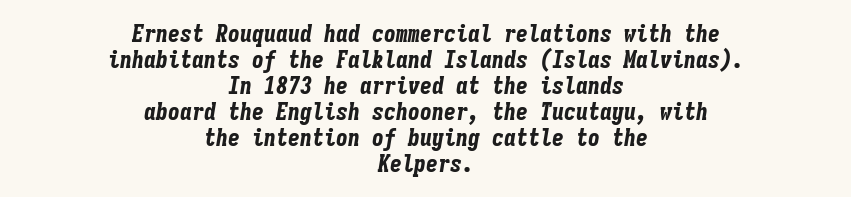
{"italic": "yes", "lean": "right", "slant_degrees": 9, "bold": "yes", "underline": "no", "align": "center", "line_spacing": "tight", "line_spacing_ratio": 1.08, "letter_spacing": "normal", "letter_spacing_em": 0.0, "glyph_px": 24}
